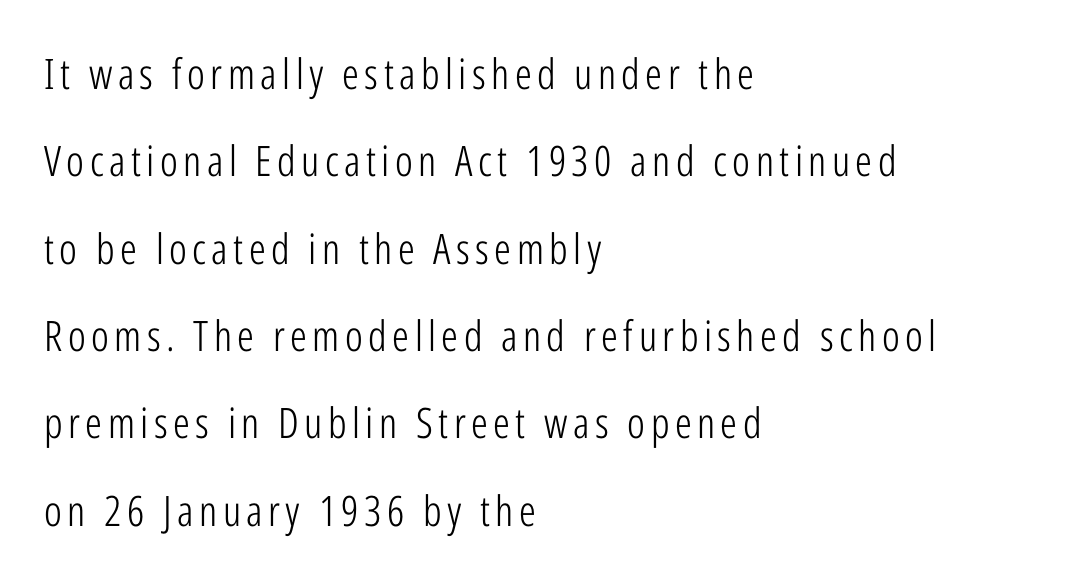
Q: Is the text bold? A: No.
Q: Is the text italic (slanted)? A: No, it is upright.
Q: Is the typeface a serif or a sans-serif typeface? A: Sans-serif.
Q: Is the text underlined? A: No.
Q: How is the paragraph aligned? A: Left-aligned.
Q: Is the spacing between lines tight, normal or loose? A: Loose.
Q: Width (condensed, normal, or wide)? A: Condensed.
Q: Stroke contrast? A: Low.
Q: x-height? A: Medium.
Q: Monospaced? A: No.
